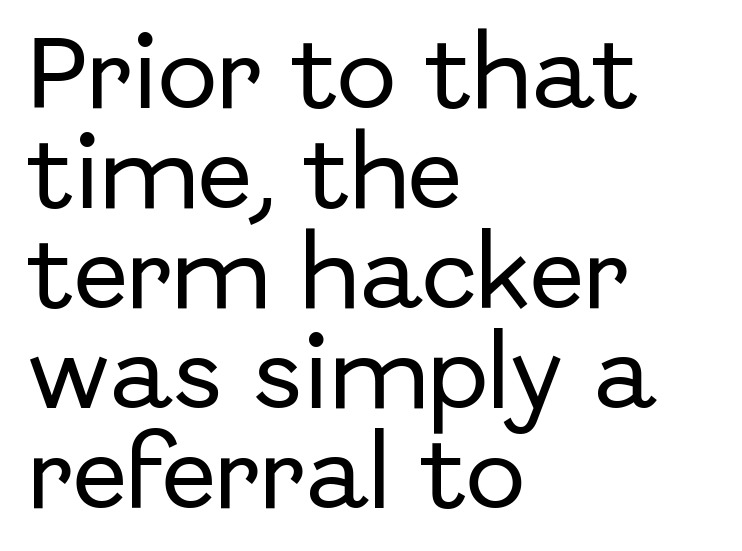
{"serif": "no", "italic": "no", "width": "normal", "stroke_contrast": "low", "x_height": "medium", "monospaced": "no", "underline": "no", "align": "left", "line_spacing": "normal", "line_spacing_ratio": 1.25, "letter_spacing": "normal", "letter_spacing_em": 0.0, "glyph_px": 80}
